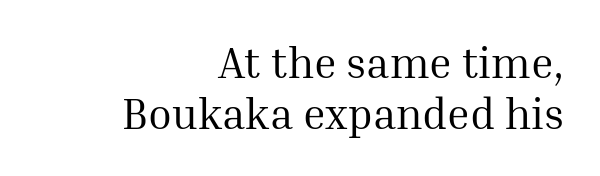
{"serif": "yes", "italic": "no", "bold": "no", "weight": "regular", "width": "normal", "stroke_contrast": "medium", "x_height": "medium", "monospaced": "no", "underline": "no", "align": "right", "line_spacing_ratio": 1.19, "letter_spacing": "normal", "letter_spacing_em": 0.0, "glyph_px": 43}
